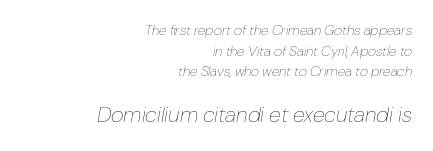
Q: Is the text bold? A: No.
Q: Is the text italic (slanted)? A: Yes, it leans right by about 10 degrees.
Q: Is the text underlined? A: No.
Q: How is the paragraph aligned? A: Right-aligned.
Q: Is the spacing between letters normal or unusually wide? A: Normal.
Q: Is the spacing between lines tight, normal or loose? A: Normal.
Q: Which block of text is set in a larger size, the first (top) or the second (bottom)? A: The second (bottom) one.
